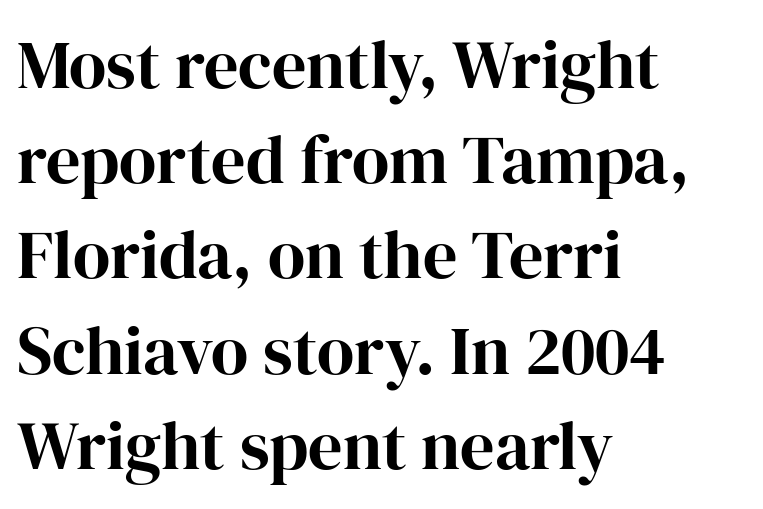
Q: Is the text italic (slanted)? A: No, it is upright.
Q: Is the typeface a serif or a sans-serif typeface? A: Serif.
Q: Is the text underlined? A: No.
Q: How is the paragraph aligned? A: Left-aligned.
Q: Is the spacing between letters normal or unusually wide? A: Normal.
Q: Is the spacing between lines tight, normal or loose? A: Normal.
Q: Width (condensed, normal, or wide)? A: Normal.
Q: Stroke contrast? A: High.
Q: x-height? A: Medium.
Q: Monospaced? A: No.
